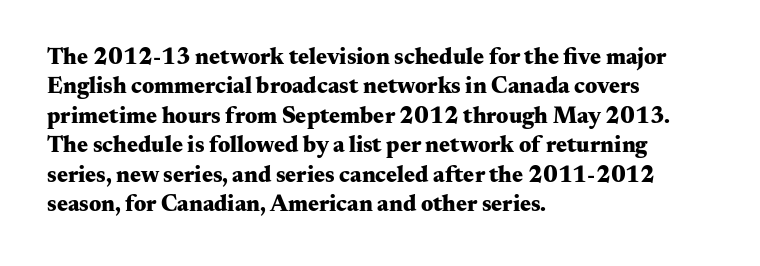
Q: Is the text bold? A: Yes.
Q: Is the text italic (slanted)? A: No, it is upright.
Q: Is the text underlined? A: No.
Q: How is the paragraph aligned? A: Left-aligned.
Q: Is the spacing between letters normal or unusually wide? A: Normal.
Q: Is the spacing between lines tight, normal or loose? A: Normal.
